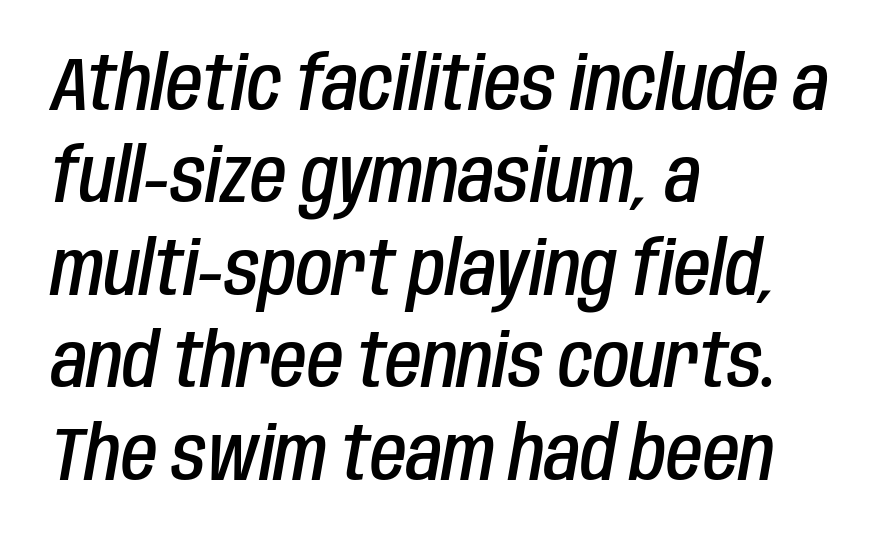
{"italic": "yes", "lean": "right", "slant_degrees": 10, "bold": "semi", "weight": "semibold", "width": "condensed", "stroke_contrast": "low", "x_height": "large", "monospaced": "no", "underline": "no", "align": "left", "line_spacing": "normal", "line_spacing_ratio": 1.25, "letter_spacing": "normal", "letter_spacing_em": 0.0, "glyph_px": 74}
